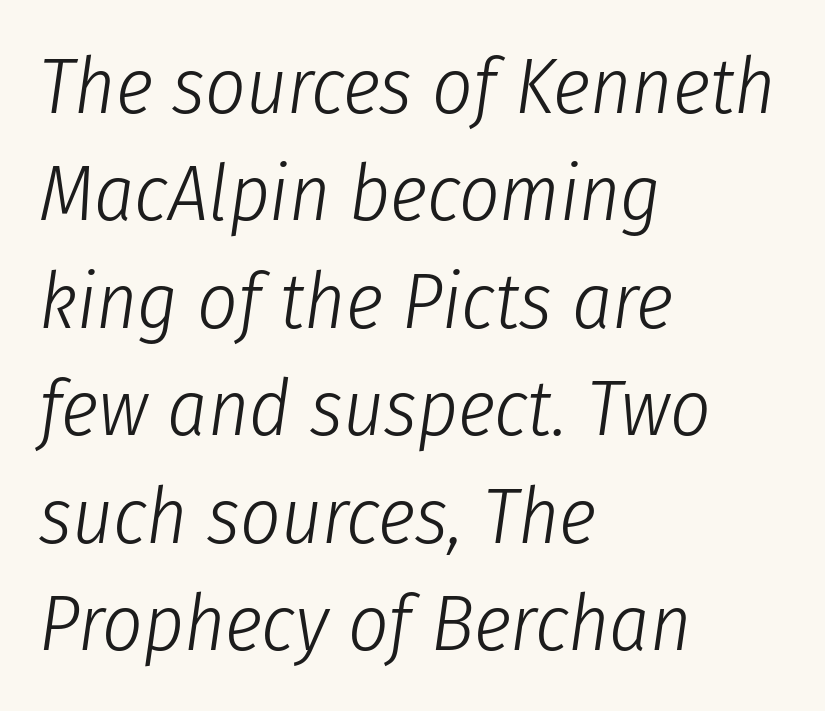
{"italic": "yes", "lean": "right", "slant_degrees": 8, "bold": "no", "weight": "light", "width": "condensed", "stroke_contrast": "low", "x_height": "medium", "monospaced": "no", "underline": "no", "align": "left", "line_spacing": "normal", "line_spacing_ratio": 1.36, "letter_spacing": "normal", "letter_spacing_em": 0.0, "glyph_px": 79}
